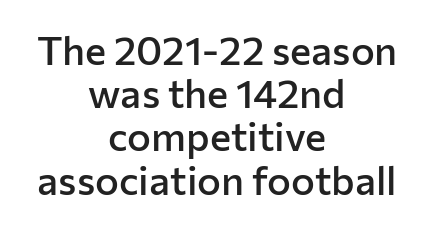
Q: Is the text bold? A: Semi-bold.
Q: Is the text italic (slanted)? A: No, it is upright.
Q: Is the typeface a serif or a sans-serif typeface? A: Sans-serif.
Q: Is the text underlined? A: No.
Q: How is the paragraph aligned? A: Centered.
Q: Is the spacing between letters normal or unusually wide? A: Normal.
Q: Is the spacing between lines tight, normal or loose? A: Tight.
Q: Width (condensed, normal, or wide)? A: Normal.
Q: Stroke contrast? A: Low.
Q: x-height? A: Medium.
Q: Monospaced? A: No.
